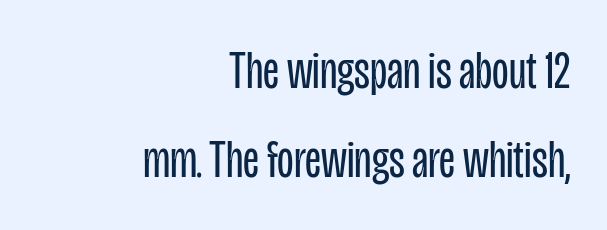
{"serif": "no", "italic": "no", "bold": "no", "weight": "regular", "width": "condensed", "stroke_contrast": "low", "x_height": "large", "monospaced": "no", "underline": "no", "align": "right", "line_spacing": "normal", "line_spacing_ratio": 1.65, "letter_spacing": "normal", "letter_spacing_em": 0.0, "glyph_px": 54}
